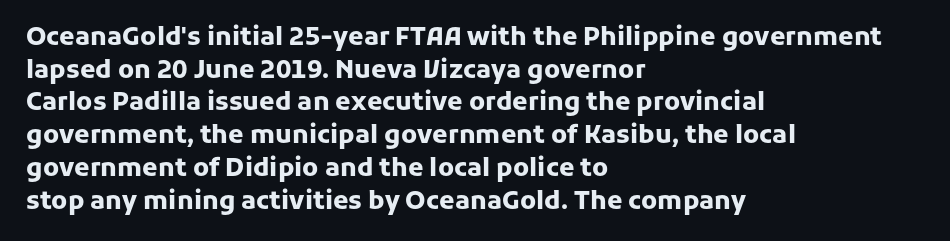
You could call the tracking neutral — neither tight nor loose. Ordinary non-slanted type is in use. Heavy, bold letterforms. Does the copy run flush right? No — it runs flush left. Regular leading.
